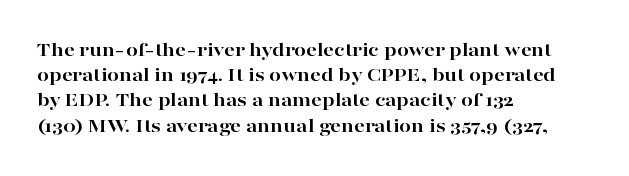
The image shows 21 px bold type, upright; set left-aligned, line spacing 1.2x, normal letter spacing, not underlined.
